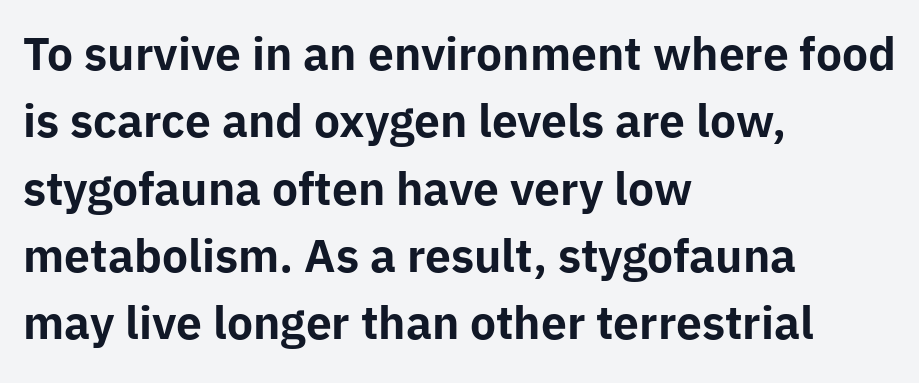
This sample has the flowing, uneven cadence of proportional lettering. How heavy is the stroke? Heavy — this is a bold. Descenders hang freely into open space. Unlike italic type, these characters show no tilt at all.
